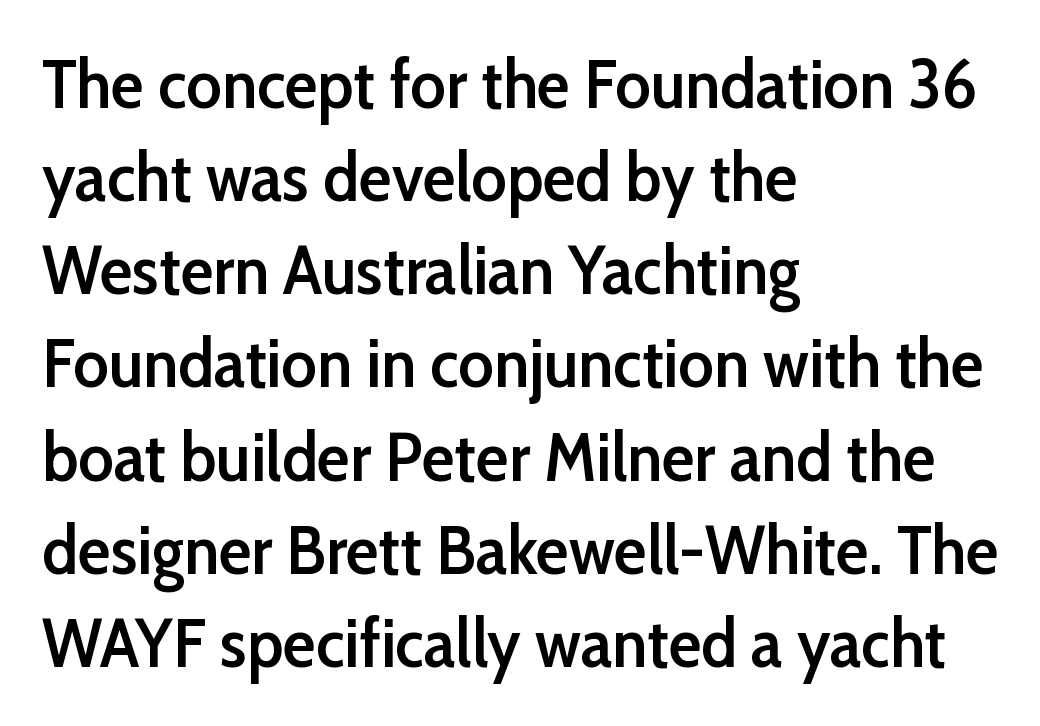
The image shows 68 px semibold sans-serif type, upright; set left-aligned, normal line spacing (1.37x), normal letter spacing, not underlined; low stroke contrast and a medium x-height.
